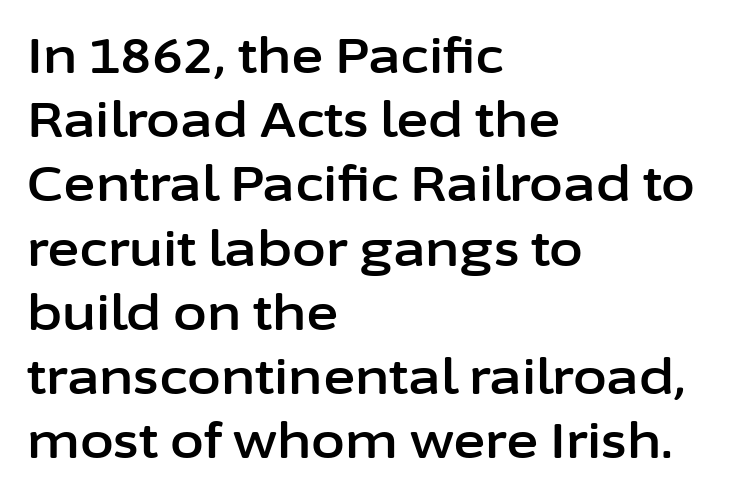
The lines sit at an ordinary, default distance from one another. Reading down the block, your eye returns to a fixed left position each line. Looks like regular typesetting: each glyph gets only the width it needs. Every character sits straight up, as roman type does. Tracking value appears to be zero — textbook default spacing.
